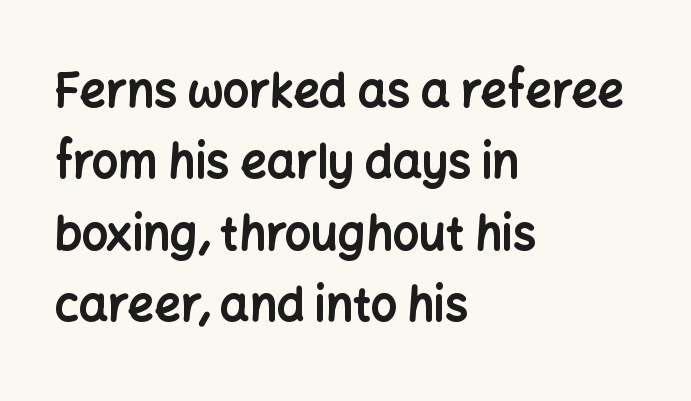
Q: Is the text bold? A: Yes.
Q: Is the text italic (slanted)? A: No, it is upright.
Q: Is the typeface a serif or a sans-serif typeface? A: Sans-serif.
Q: Is the text underlined? A: No.
Q: How is the paragraph aligned? A: Left-aligned.
Q: Is the spacing between letters normal or unusually wide? A: Normal.
Q: Is the spacing between lines tight, normal or loose? A: Normal.
Q: Width (condensed, normal, or wide)? A: Normal.
Q: Stroke contrast? A: Low.
Q: x-height? A: Medium.
Q: Monospaced? A: No.
